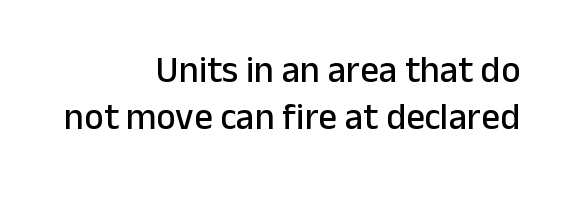
The image shows 37 px sans-serif type, upright; set right-aligned, normal line spacing (1.27x), normal letter spacing, not underlined; low stroke contrast and a medium x-height.
